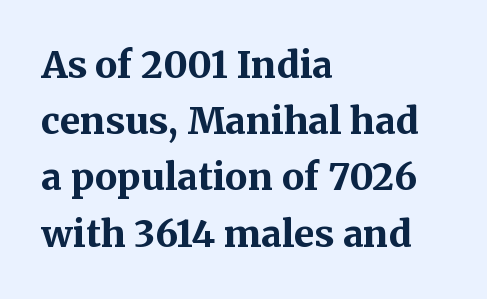
Horizontally, the lines are justified to the leading edge only. Spacing verdict: proportional, widths tailored to each character. Look at the stroke-to-counter ratio: heavy, a bold. There is no visible air inserted between adjacent glyphs.
